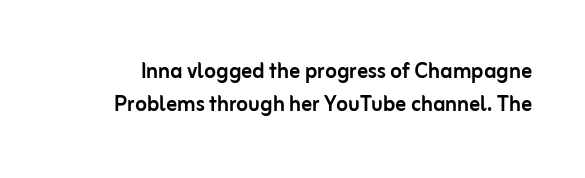
The image shows 27 px text type, upright; set line spacing 1.22x, normal letter spacing, not underlined.
